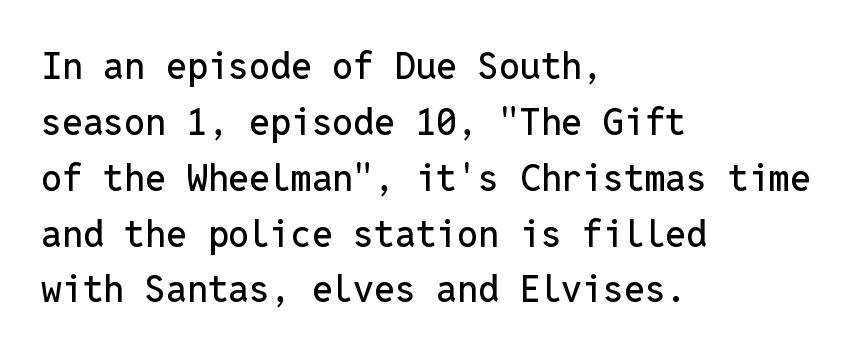
{"serif": "no", "italic": "no", "width": "normal", "stroke_contrast": "low", "x_height": "medium", "monospaced": "yes", "underline": "no", "align": "left", "line_spacing": "normal", "line_spacing_ratio": 1.51, "letter_spacing": "normal", "letter_spacing_em": 0.0, "glyph_px": 37}
